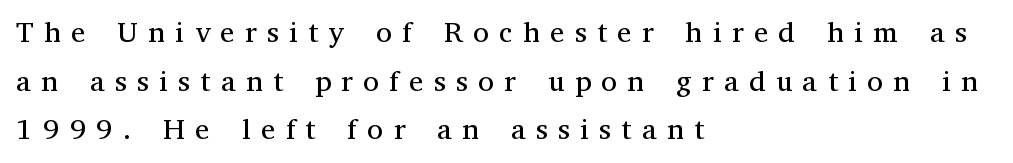
Q: Is the text bold? A: No.
Q: Is the text italic (slanted)? A: No, it is upright.
Q: Is the typeface a serif or a sans-serif typeface? A: Serif.
Q: Is the text underlined? A: No.
Q: How is the paragraph aligned? A: Left-aligned.
Q: Is the spacing between letters normal or unusually wide? A: Unusually wide.
Q: Is the spacing between lines tight, normal or loose? A: Normal.
Q: Width (condensed, normal, or wide)? A: Normal.
Q: Stroke contrast? A: Medium.
Q: x-height? A: Medium.
Q: Monospaced? A: No.
